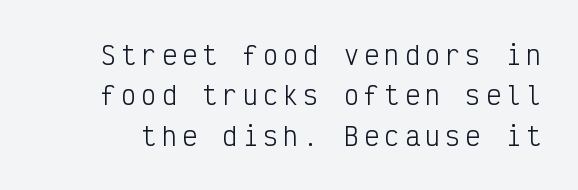
{"italic": "no", "bold": "no", "underline": "no", "line_spacing": "normal", "line_spacing_ratio": 1.62, "letter_spacing": "wide", "letter_spacing_em": 0.21, "glyph_px": 25}
